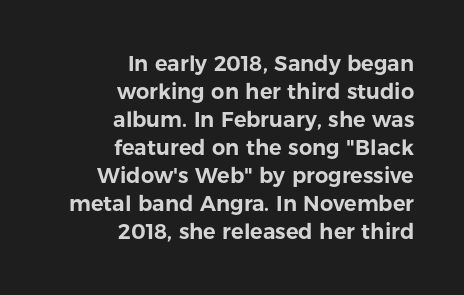
Anything drawn beneath the words? Only blank space. Layout note: lines flush right. Compared with typical body copy, the letter spacing here is the same. Is there any slant? The stems are plumb. Quick note: interline space is typical.
